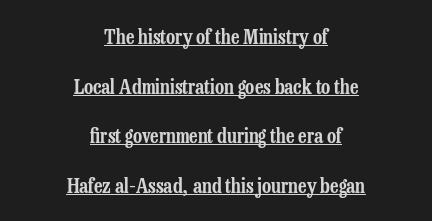
{"italic": "no", "underline": "yes", "align": "center", "line_spacing": "loose", "line_spacing_ratio": 2.48, "letter_spacing": "normal", "letter_spacing_em": 0.0, "glyph_px": 20}
